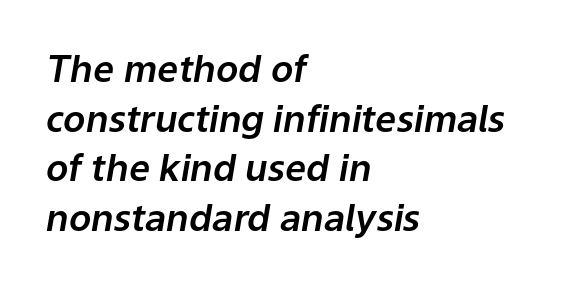
The typography opts for an oblique posture over an upright one. The lines sit at an ordinary, default distance from one another. This sample has the flowing, uneven cadence of proportional lettering. Students, note that the glyphs here touch the page at normal intervals.
